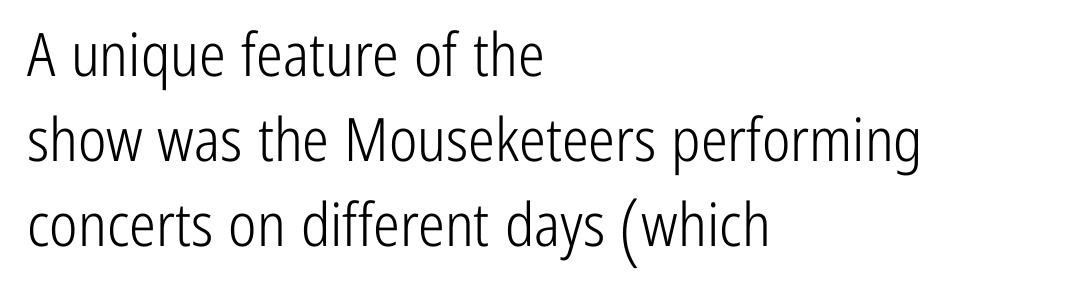
Q: Is the text bold? A: No.
Q: Is the text italic (slanted)? A: No, it is upright.
Q: Is the typeface a serif or a sans-serif typeface? A: Sans-serif.
Q: Is the text underlined? A: No.
Q: How is the paragraph aligned? A: Left-aligned.
Q: Is the spacing between letters normal or unusually wide? A: Normal.
Q: Is the spacing between lines tight, normal or loose? A: Normal.
Q: Width (condensed, normal, or wide)? A: Condensed.
Q: Stroke contrast? A: Low.
Q: x-height? A: Medium.
Q: Monospaced? A: No.
